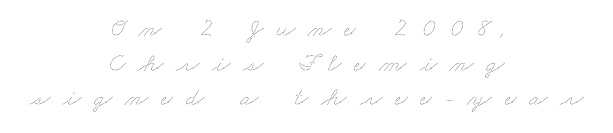
The image shows 26 px text type; set centered, normal line spacing (1.33x), unusually wide letter spacing (+0.5 em), not underlined.
